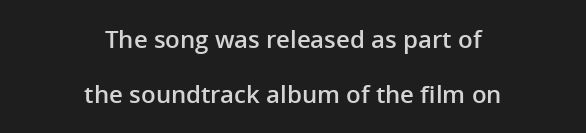
Q: Is the text bold? A: Semi-bold.
Q: Is the text italic (slanted)? A: No, it is upright.
Q: Is the text underlined? A: No.
Q: How is the paragraph aligned? A: Centered.
Q: Is the spacing between letters normal or unusually wide? A: Normal.
Q: Is the spacing between lines tight, normal or loose? A: Loose.
